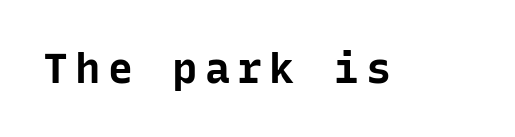
Heavy, bold letterforms. The type family on display is of the sans-serif kind. A typesetter would call this monospace, since all characters share one set width. Check under the words: just untouched page. These lines were composed using upright roman letters.
